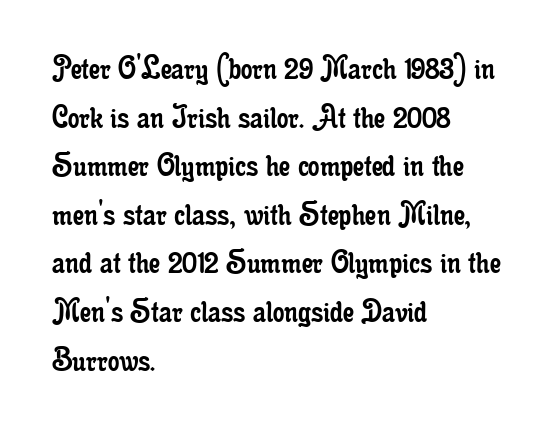
Q: Is the text bold? A: No.
Q: Is the text italic (slanted)? A: No, it is upright.
Q: Is the typeface a serif or a sans-serif typeface? A: Serif.
Q: Is the text underlined? A: No.
Q: How is the paragraph aligned? A: Left-aligned.
Q: Is the spacing between letters normal or unusually wide? A: Normal.
Q: Is the spacing between lines tight, normal or loose? A: Normal.
Q: Width (condensed, normal, or wide)? A: Condensed.
Q: Stroke contrast? A: Low.
Q: x-height? A: Small.
Q: Monospaced? A: No.
